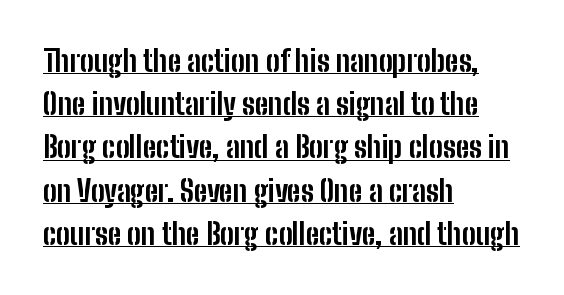
The image shows 29 px bold, condensed sans-serif type, upright; set left-aligned, normal line spacing (1.49x), normal letter spacing, underlined; low stroke contrast and a medium x-height.
